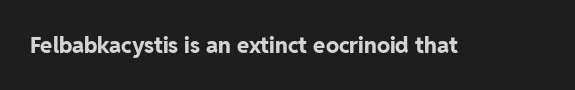
Short note: letters normally spaced. Words float on clear page, feet unadorned. The letters stand upright; this is a roman face. Heavy, bold letterforms.
